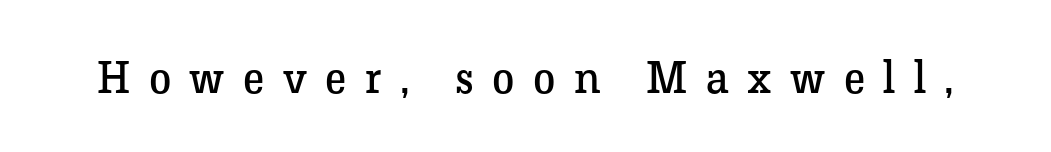
The image shows 45 px regular-weight serif type, upright; set unusually wide letter spacing (+0.41 em), not underlined; low stroke contrast and a medium x-height.
